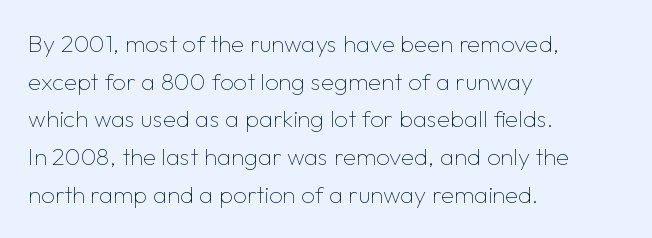
Q: Is the text bold? A: No.
Q: Is the text italic (slanted)? A: No, it is upright.
Q: Is the text underlined? A: No.
Q: How is the paragraph aligned? A: Left-aligned.
Q: Is the spacing between letters normal or unusually wide? A: Normal.
Q: Is the spacing between lines tight, normal or loose? A: Normal.
